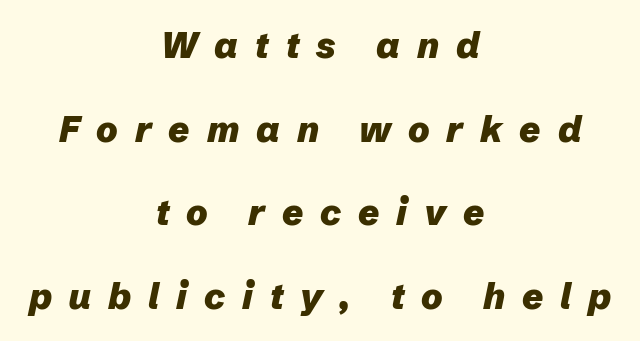
Q: Is the text bold? A: Yes.
Q: Is the text italic (slanted)? A: Yes, it leans right by about 12 degrees.
Q: Is the text underlined? A: No.
Q: How is the paragraph aligned? A: Centered.
Q: Is the spacing between letters normal or unusually wide? A: Unusually wide.
Q: Is the spacing between lines tight, normal or loose? A: Loose.
Q: Width (condensed, normal, or wide)? A: Normal.
Q: Stroke contrast? A: Low.
Q: x-height? A: Medium.
Q: Monospaced? A: No.
